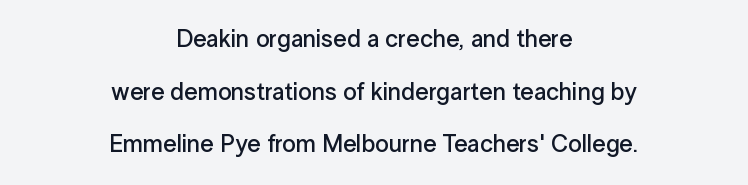
Q: Is the text bold? A: Semi-bold.
Q: Is the text italic (slanted)? A: No, it is upright.
Q: Is the text underlined? A: No.
Q: How is the paragraph aligned? A: Centered.
Q: Is the spacing between letters normal or unusually wide? A: Normal.
Q: Is the spacing between lines tight, normal or loose? A: Loose.
